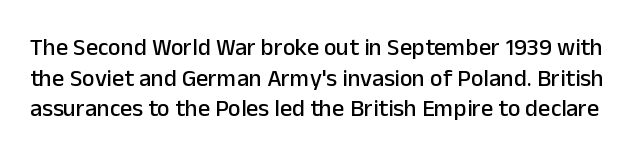
The image shows 24 px text type, upright; set normal line spacing (1.28x), normal letter spacing, not underlined.
